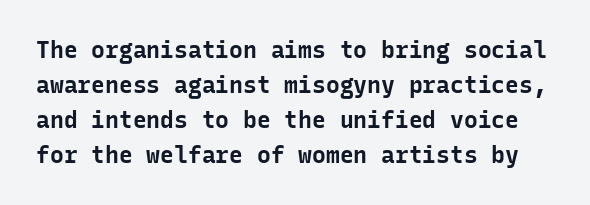
Heft: maximum for text — a bold. Notice how descenders clear the ascenders below comfortably — that's standard leading. Words appear dense and cohesive because spacing is normal. If you drew a line through each stem, it would be perfectly vertical. Type without underlining.
